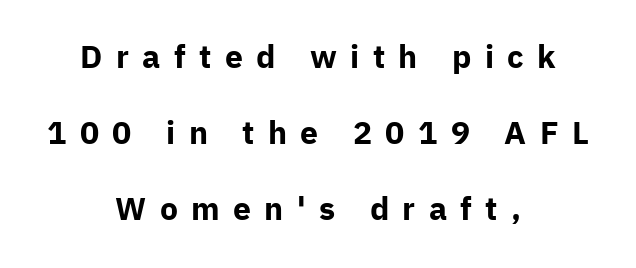
{"serif": "no", "italic": "no", "bold": "yes", "weight": "bold", "width": "normal", "stroke_contrast": "low", "x_height": "medium", "monospaced": "no", "underline": "no", "align": "center", "line_spacing": "loose", "line_spacing_ratio": 2.38, "letter_spacing": "wide", "letter_spacing_em": 0.42, "glyph_px": 32}
